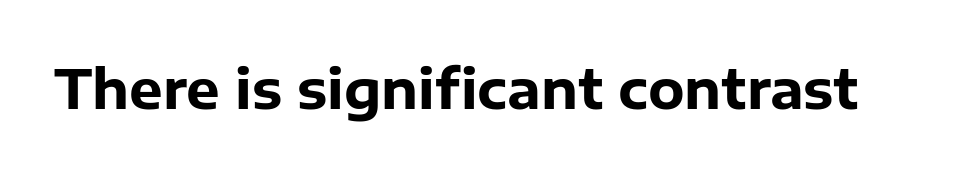
Q: Is the text bold? A: Yes.
Q: Is the text italic (slanted)? A: No, it is upright.
Q: Is the typeface a serif or a sans-serif typeface? A: Sans-serif.
Q: Is the text underlined? A: No.
Q: Is the spacing between letters normal or unusually wide? A: Normal.
Q: Width (condensed, normal, or wide)? A: Normal.
Q: Stroke contrast? A: Low.
Q: x-height? A: Medium.
Q: Monospaced? A: No.
